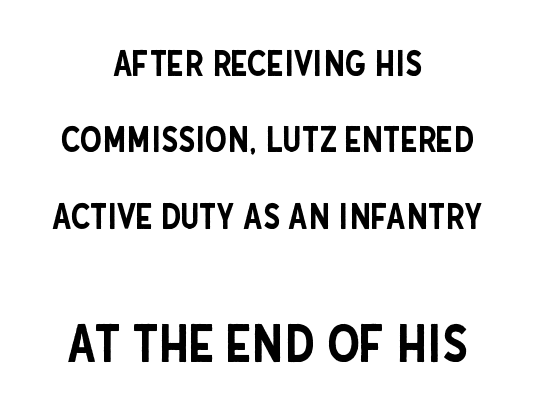
Q: Is the text italic (slanted)? A: No, it is upright.
Q: Is the typeface a serif or a sans-serif typeface? A: Sans-serif.
Q: Is the text underlined? A: No.
Q: How is the paragraph aligned? A: Centered.
Q: Is the spacing between letters normal or unusually wide? A: Normal.
Q: Is the spacing between lines tight, normal or loose? A: Loose.
Q: Which block of text is set in a larger size, the first (top) or the second (bottom)? A: The second (bottom) one.
Q: Width (condensed, normal, or wide)? A: Condensed.
Q: Stroke contrast? A: Low.
Q: x-height? A: Large.
Q: Monospaced? A: No.
